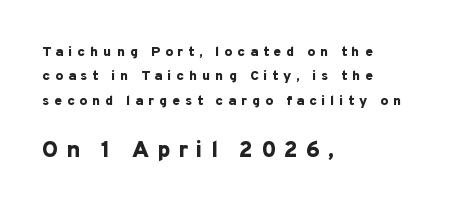
Q: Is the text bold? A: Yes.
Q: Is the text italic (slanted)? A: No, it is upright.
Q: Is the text underlined? A: No.
Q: How is the paragraph aligned? A: Left-aligned.
Q: Is the spacing between letters normal or unusually wide? A: Unusually wide.
Q: Which block of text is set in a larger size, the first (top) or the second (bottom)? A: The second (bottom) one.
